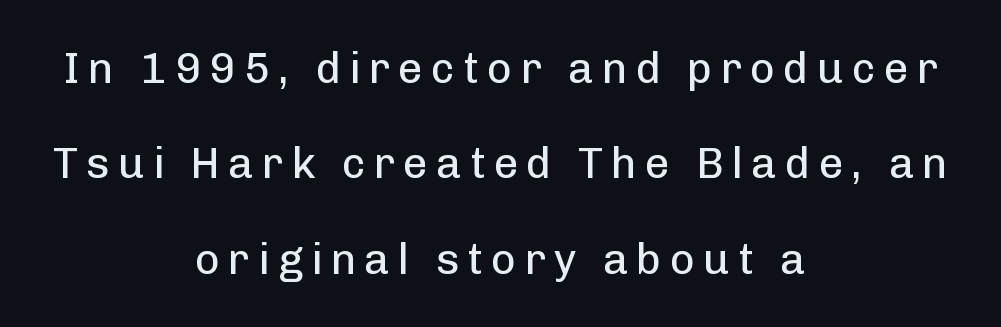
{"serif": "no", "italic": "no", "bold": "no", "weight": "regular", "width": "normal", "stroke_contrast": "low", "x_height": "medium", "monospaced": "no", "underline": "no", "align": "center", "line_spacing": "loose", "line_spacing_ratio": 2.22, "glyph_px": 43}
